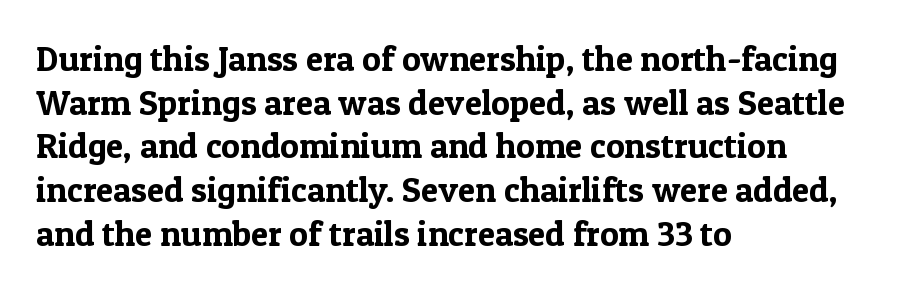
{"serif": "yes", "italic": "no", "width": "normal", "x_height": "medium", "monospaced": "no", "underline": "no", "align": "left", "line_spacing": "normal", "line_spacing_ratio": 1.25, "letter_spacing": "normal", "letter_spacing_em": 0.0, "glyph_px": 35}
